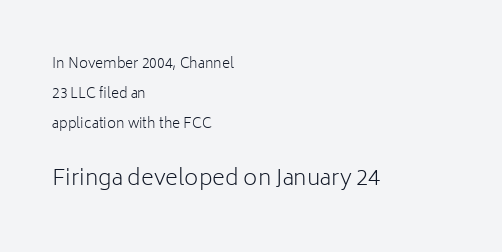
Q: Is the text bold? A: No.
Q: Is the text italic (slanted)? A: No, it is upright.
Q: Is the text underlined? A: No.
Q: How is the paragraph aligned? A: Left-aligned.
Q: Is the spacing between letters normal or unusually wide? A: Normal.
Q: Is the spacing between lines tight, normal or loose? A: Loose.
Q: Which block of text is set in a larger size, the first (top) or the second (bottom)? A: The second (bottom) one.
